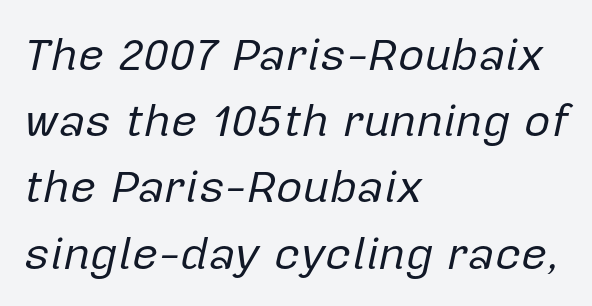
Q: Is the text bold? A: No.
Q: Is the text italic (slanted)? A: Yes, it leans right by about 12 degrees.
Q: Is the text underlined? A: No.
Q: How is the paragraph aligned? A: Left-aligned.
Q: Is the spacing between letters normal or unusually wide? A: Normal.
Q: Is the spacing between lines tight, normal or loose? A: Normal.
Q: Width (condensed, normal, or wide)? A: Normal.
Q: Stroke contrast? A: Low.
Q: x-height? A: Medium.
Q: Monospaced? A: No.
